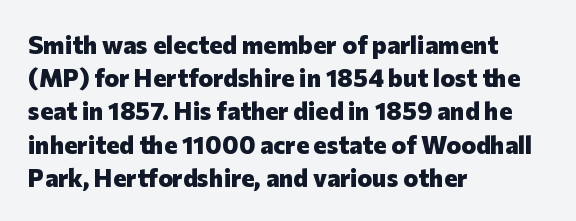
Q: Is the text bold? A: Yes.
Q: Is the text italic (slanted)? A: No, it is upright.
Q: Is the text underlined? A: No.
Q: How is the paragraph aligned? A: Left-aligned.
Q: Is the spacing between letters normal or unusually wide? A: Normal.
Q: Is the spacing between lines tight, normal or loose? A: Normal.
